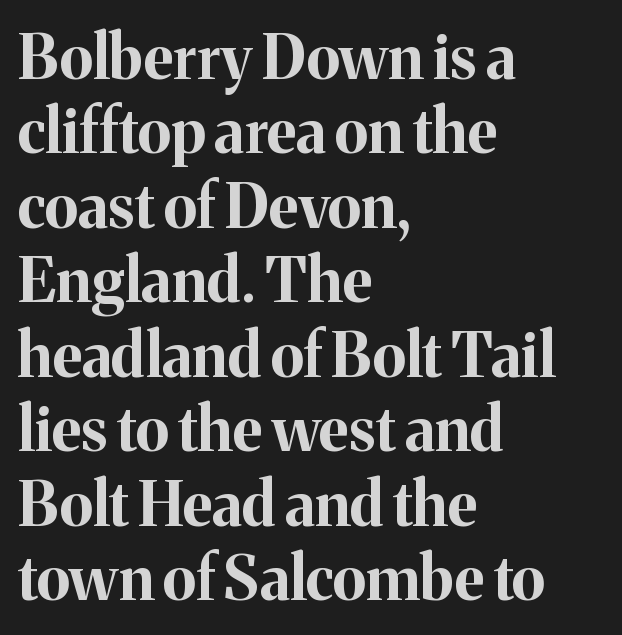
{"serif": "yes", "italic": "no", "bold": "yes", "weight": "bold", "width": "normal", "stroke_contrast": "medium", "x_height": "medium", "monospaced": "no", "underline": "no", "align": "left", "line_spacing_ratio": 1.22, "letter_spacing": "normal", "letter_spacing_em": 0.0, "glyph_px": 61}
